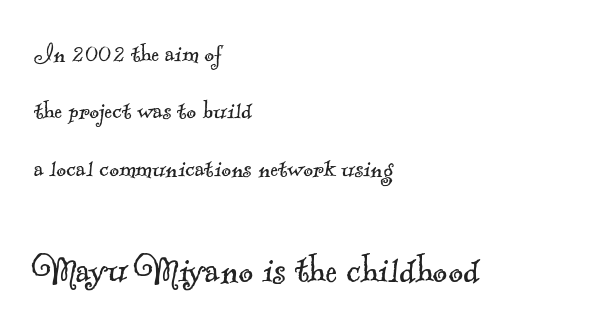
The image shows 45 px light serif type; set left-aligned, loose line spacing (1.91x), normal letter spacing, not underlined; the second (bottom) block is 1.5x larger; a small x-height.
